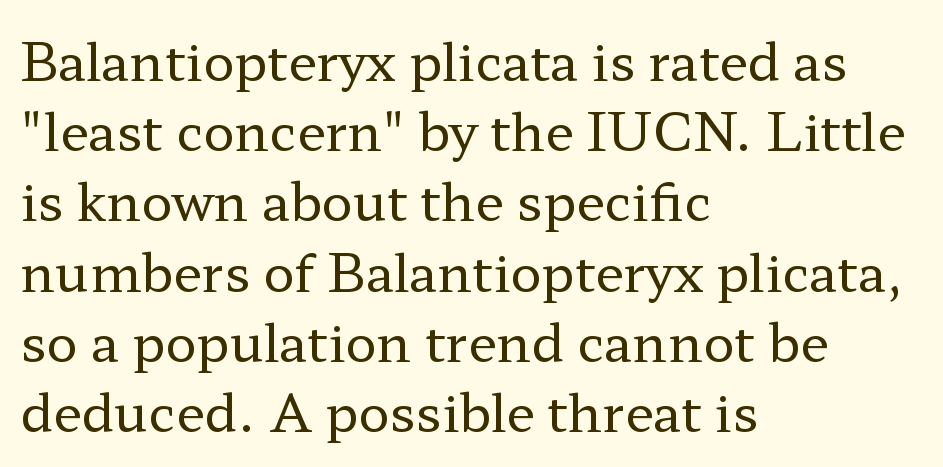
The image shows 52 px regular-weight, wide serif type, upright; set left-aligned, normal line spacing (1.35x), normal letter spacing, not underlined; low stroke contrast and a medium x-height.
